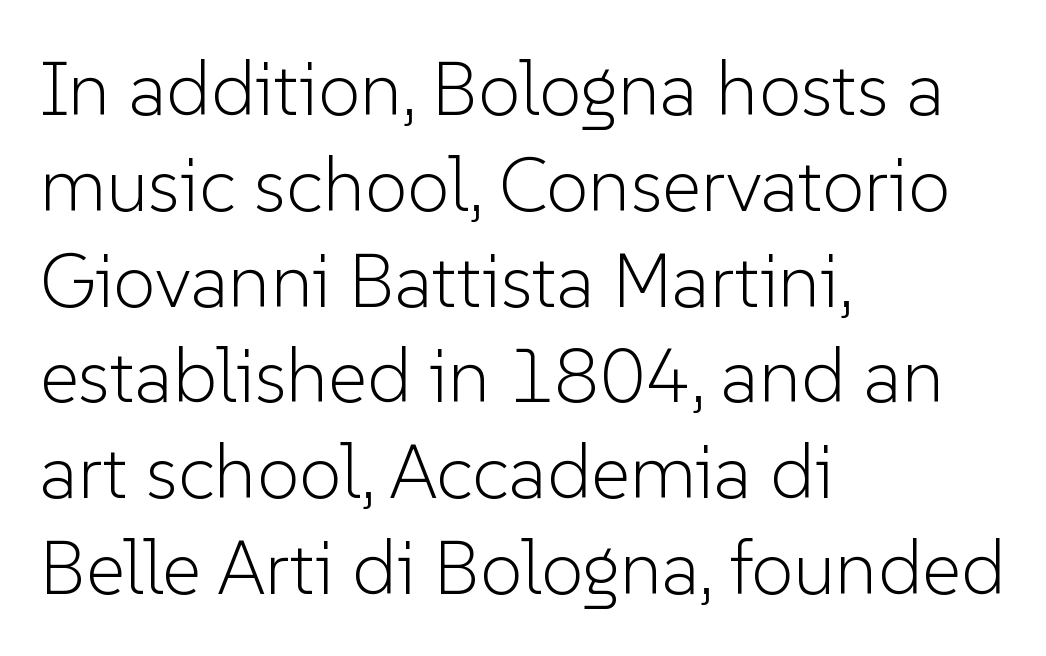
What kind of face is this? One without serifs — a sans. You can tell it's not italic because the verticals are truly vertical. In terms of leading, this rendering sits right in the middle. The passage shown is typed in a proportional face where columns would drift. The paragraph has a hard left edge and a soft right edge.
